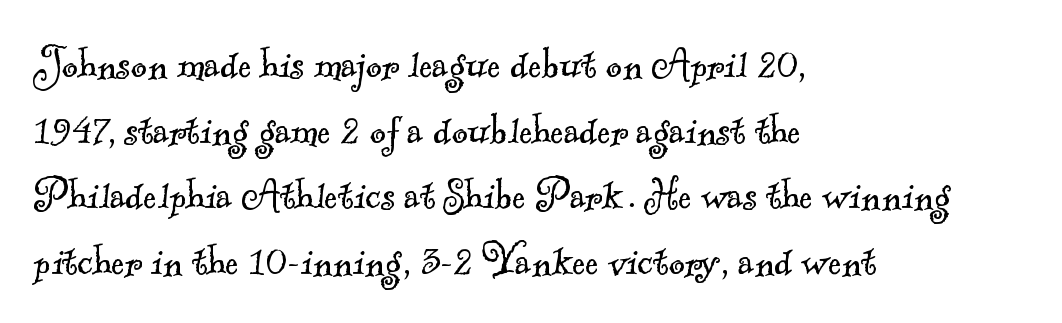
{"serif": "yes", "bold": "no", "weight": "light", "width": "normal", "x_height": "small", "monospaced": "no", "underline": "no", "align": "left", "line_spacing": "normal", "line_spacing_ratio": 1.34, "letter_spacing": "normal", "letter_spacing_em": 0.0, "glyph_px": 49}
